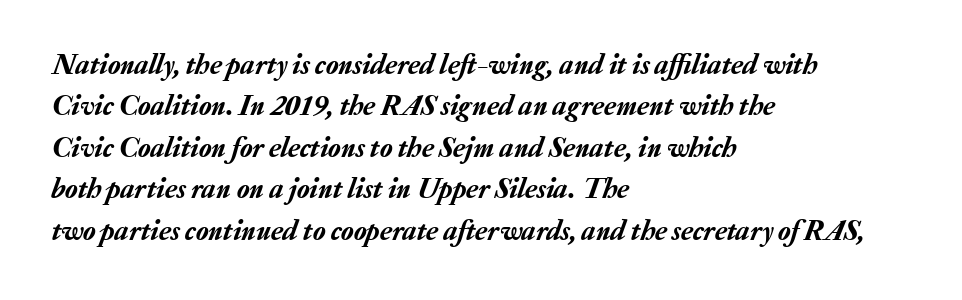
There is no visible air inserted between adjacent glyphs. Emphasis-style slanted type is in use. The foot of each line stays bare and open. The passage is arranged the way most books set body copy — flush left. You could not count columns in this text — the font is proportionally spaced. Does the leading feel generous? No, just average.
